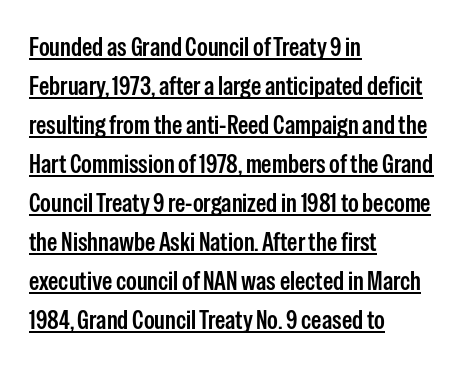
{"italic": "no", "bold": "semi", "underline": "yes", "align": "left", "line_spacing": "normal", "line_spacing_ratio": 1.5, "letter_spacing": "normal", "letter_spacing_em": 0.0, "glyph_px": 26}
